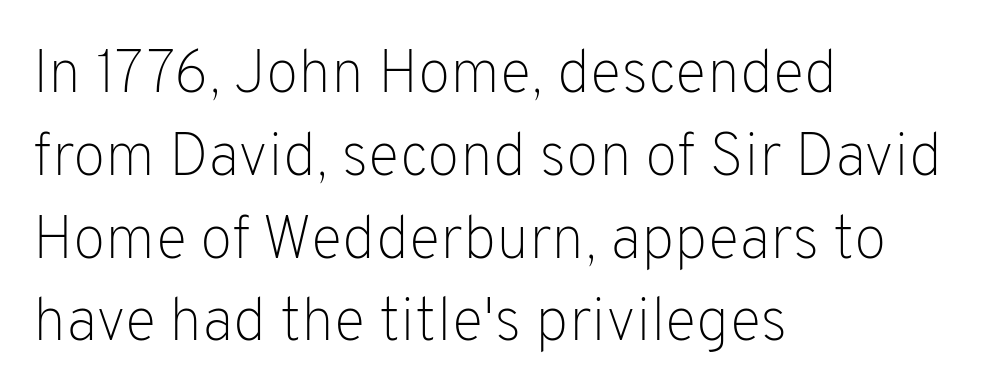
Q: Is the text bold? A: No.
Q: Is the text italic (slanted)? A: No, it is upright.
Q: Is the typeface a serif or a sans-serif typeface? A: Sans-serif.
Q: Is the text underlined? A: No.
Q: How is the paragraph aligned? A: Left-aligned.
Q: Is the spacing between letters normal or unusually wide? A: Normal.
Q: Is the spacing between lines tight, normal or loose? A: Normal.
Q: Width (condensed, normal, or wide)? A: Normal.
Q: Stroke contrast? A: Low.
Q: x-height? A: Medium.
Q: Monospaced? A: No.
